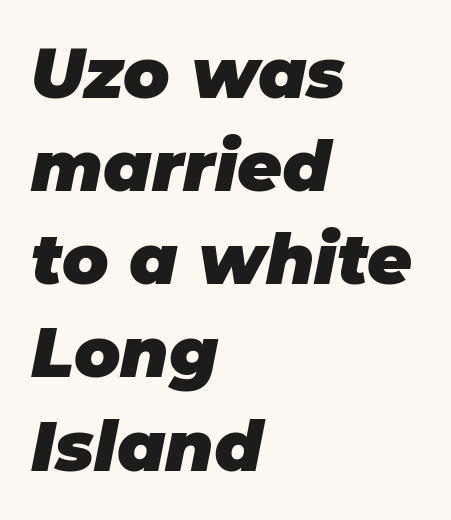
{"italic": "yes", "lean": "right", "slant_degrees": 11, "bold": "yes", "weight": "heavy", "width": "normal", "stroke_contrast": "low", "x_height": "large", "monospaced": "no", "underline": "no", "align": "left", "line_spacing": "normal", "line_spacing_ratio": 1.35, "letter_spacing": "normal", "letter_spacing_em": 0.0, "glyph_px": 69}
